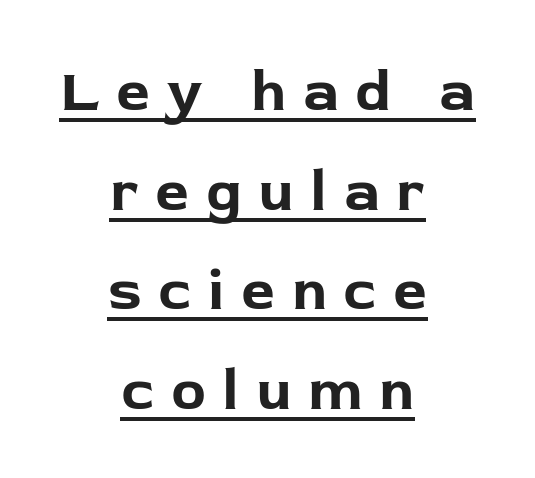
Q: Is the text bold? A: Yes.
Q: Is the text italic (slanted)? A: No, it is upright.
Q: Is the typeface a serif or a sans-serif typeface? A: Sans-serif.
Q: Is the text underlined? A: Yes.
Q: How is the paragraph aligned? A: Centered.
Q: Is the spacing between letters normal or unusually wide? A: Unusually wide.
Q: Is the spacing between lines tight, normal or loose? A: Normal.
Q: Width (condensed, normal, or wide)? A: Normal.
Q: Stroke contrast? A: Low.
Q: x-height? A: Medium.
Q: Monospaced? A: No.
